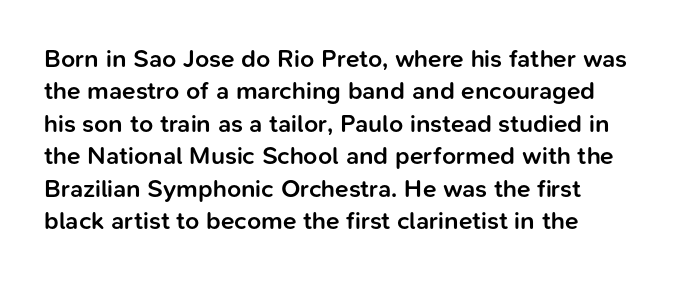
{"italic": "no", "bold": "semi", "underline": "no", "line_spacing": "normal", "line_spacing_ratio": 1.3, "letter_spacing": "normal", "letter_spacing_em": 0.0, "glyph_px": 25}
